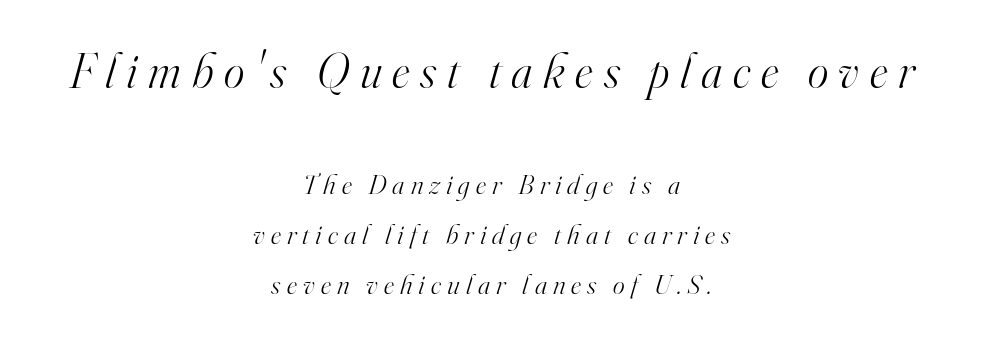
The paragraph shown floats in the horizontal middle. Tracking value appears strongly positive — letters spread wide. Here the designer chose a conventional face with non-uniform glyph widths. The earlier block is typeset at a bigger size than the later block.
